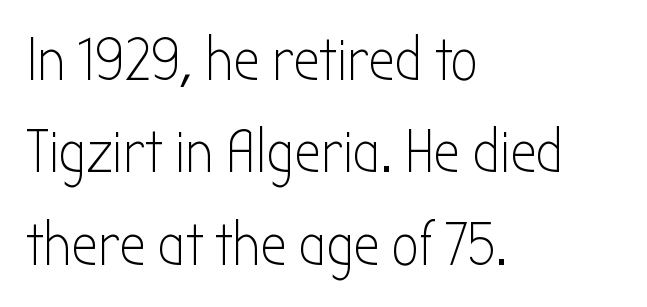
Each row of text sits above clean, open space. Vertical spacing — default. This sample is left-justified, so line endings fall wherever the words run out. Each stroke keeps to a modest, everyday thickness or less. The letters carry no serifs — their stems end cleanly without finishing strokes. You can tell it's not italic because the verticals are truly vertical.
